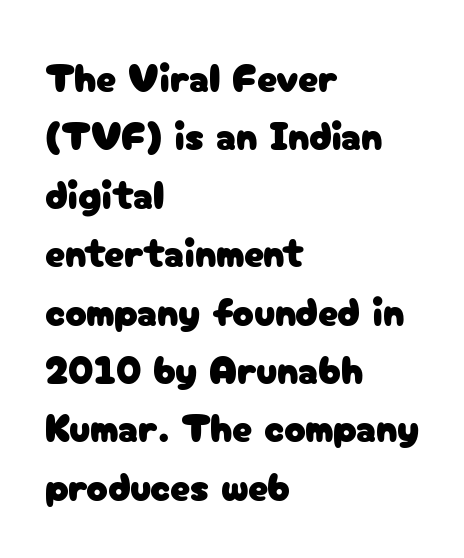
{"serif": "no", "italic": "no", "width": "normal", "stroke_contrast": "low", "x_height": "medium", "monospaced": "no", "underline": "no", "align": "left", "line_spacing": "normal", "line_spacing_ratio": 1.46, "letter_spacing": "normal", "letter_spacing_em": 0.0, "glyph_px": 40}
